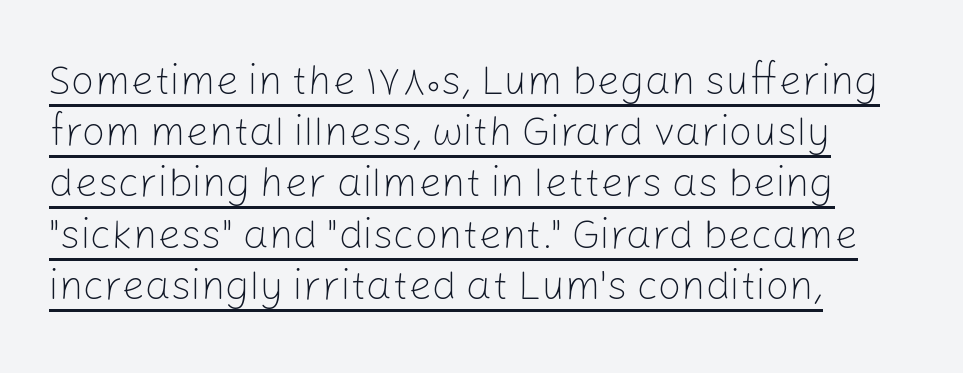
The image shows 41 px light sans-serif type, upright; set left-aligned, normal line spacing (1.25x), normal letter spacing, underlined; low stroke contrast and a medium x-height.
